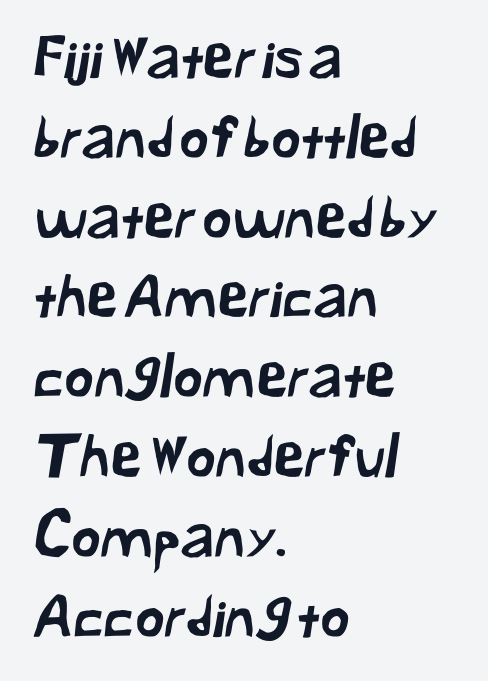
The leading is moderate, giving the passage an even texture. Here the designer chose a conventional face with non-uniform glyph widths. The lines are quadded left. The horizontal fit of the characters is conventional and even. Descender tails drop into unmarked territory.
